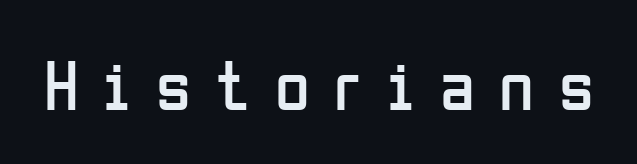
The foot of each line stays bare and open. Heaviness? Minimal to ordinary, like unemphasized prose. When letters stand straight like this, we call the style roman or upright. Type style note: lacks serifs.
